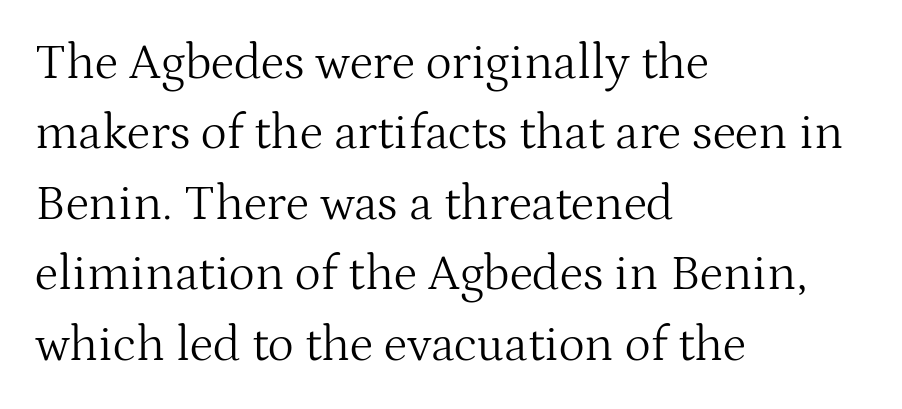
This block has exactly the height ordinary leading produces. Left-aligned paragraph, ragged on the right. Italic: no, the glyphs are upright roman. What stands out about the letter spacing? Nothing — it is the standard amount. No word sits above an underline. Regarding serifs, this sample has them.
